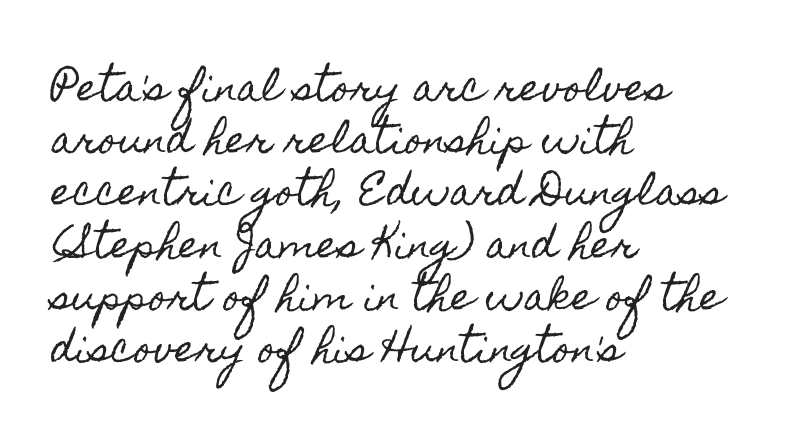
The type is set solid horizontally, with unmodified tracking. These lines are set flush left with a ragged right edge. A normal amount of white space separates one row of letters from the next. These lines are rendered in a variable-pitch font. This rendering features lettering with no underline.
